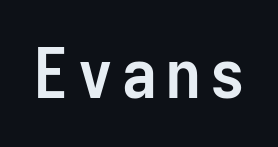
The image shows 69 px semibold, condensed sans-serif type, upright, monospaced; set not underlined; low stroke contrast and a medium x-height.
